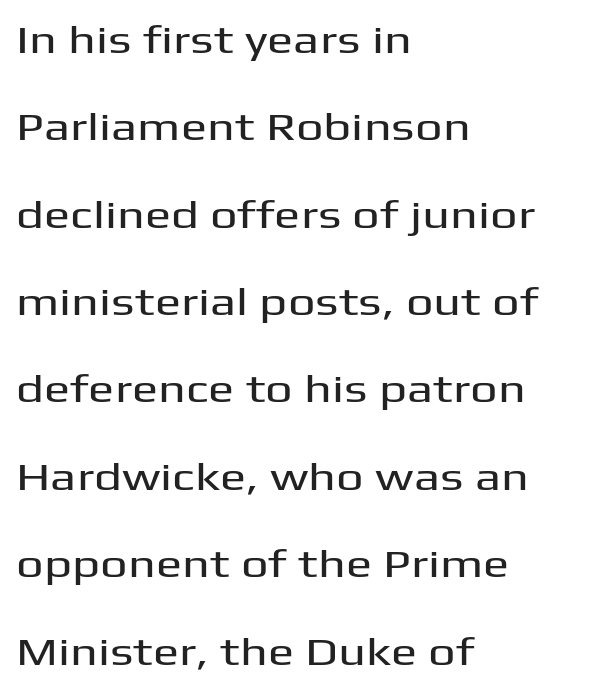
{"serif": "no", "italic": "no", "width": "wide", "stroke_contrast": "medium", "x_height": "medium", "monospaced": "no", "underline": "no", "align": "left", "line_spacing": "loose", "line_spacing_ratio": 2.24, "letter_spacing": "normal", "letter_spacing_em": 0.0, "glyph_px": 39}
